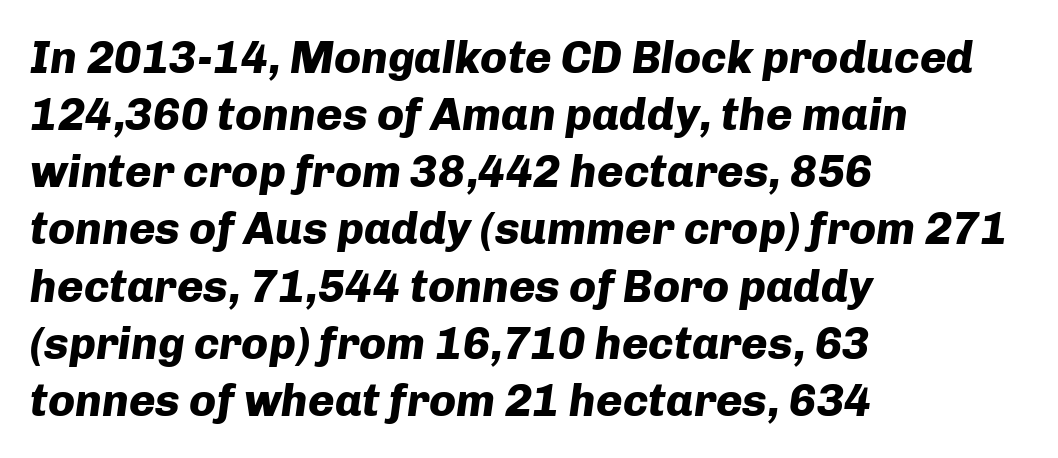
The image shows 45 px heavy type, italic (leaning right); set left-aligned, normal line spacing (1.27x), normal letter spacing, not underlined; low stroke contrast and a medium x-height.
